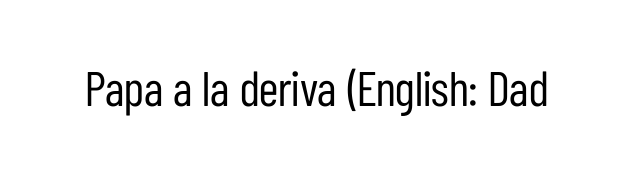
Typographically, this falls in the sans-serif category. Posture: vertical. You could not count columns in this text — the font is proportionally spaced. This rendering features lettering with no underline. The cut favours lightness, reaching ordinary text weight at its darkest. Standard letterfit; no display-style spreading of the glyphs.
